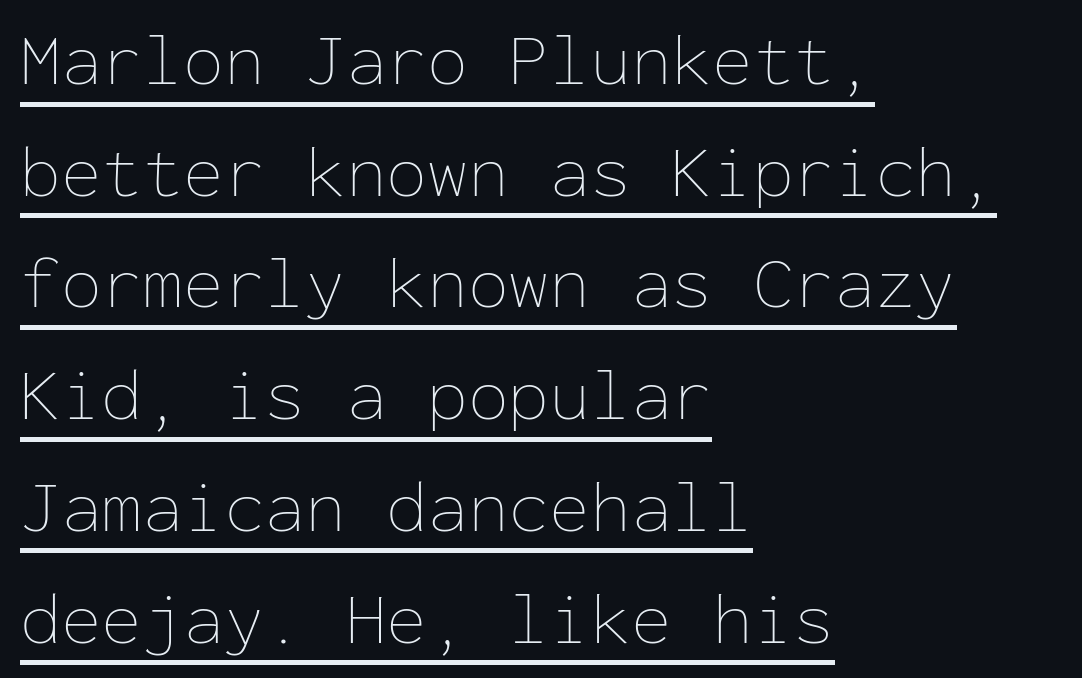
The image shows 74 px thin type, upright, monospaced; set left-aligned, normal line spacing (1.51x), normal letter spacing, underlined; low stroke contrast and a medium x-height.
